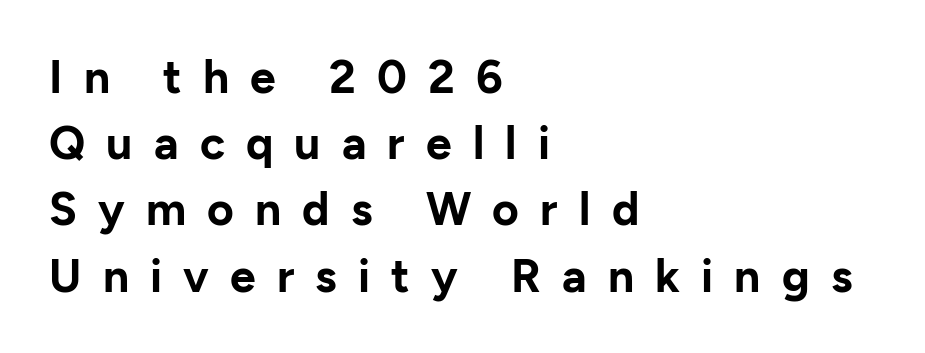
Left-aligned paragraph, ragged on the right. Classification — sans serif. If you drew a line through each stem, it would be perfectly vertical. These lines are rendered in a variable-pitch font.
